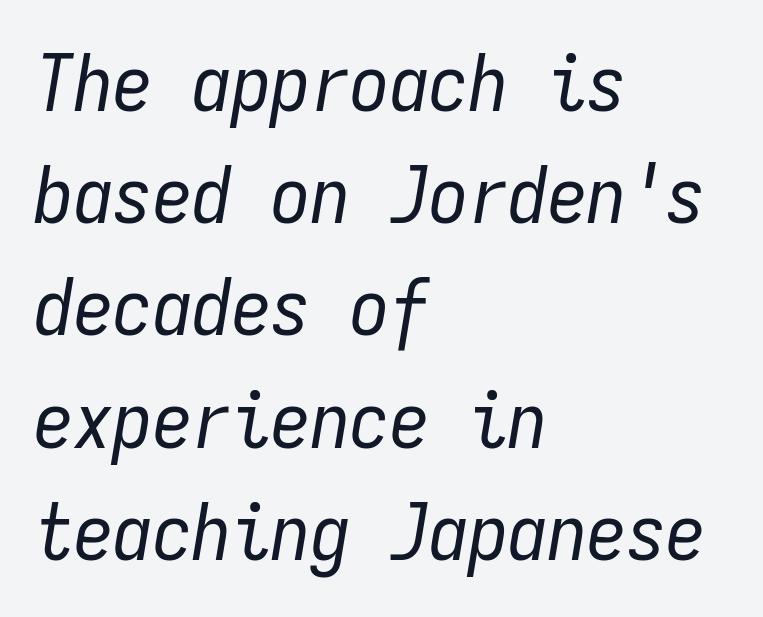
Think of a typewriter: that constant character pitch is what you see here. Honestly, there is no underline to notice here at all. This rendering uses left alignment, leaving the right contour irregular. Stems here are at most as thick as an everyday book face.
